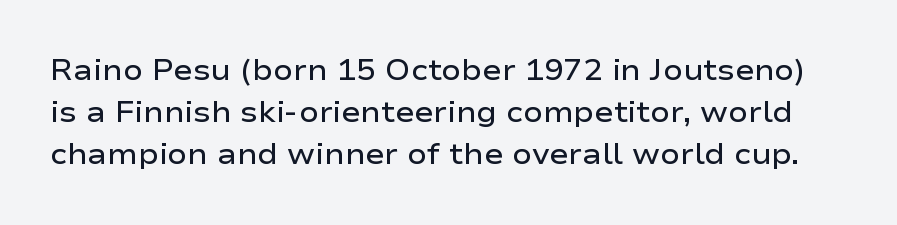
{"serif": "no", "italic": "no", "bold": "semi", "weight": "semibold", "width": "wide", "stroke_contrast": "low", "x_height": "medium", "monospaced": "no", "underline": "no", "line_spacing": "normal", "line_spacing_ratio": 1.44, "letter_spacing": "normal", "letter_spacing_em": 0.0, "glyph_px": 29}
